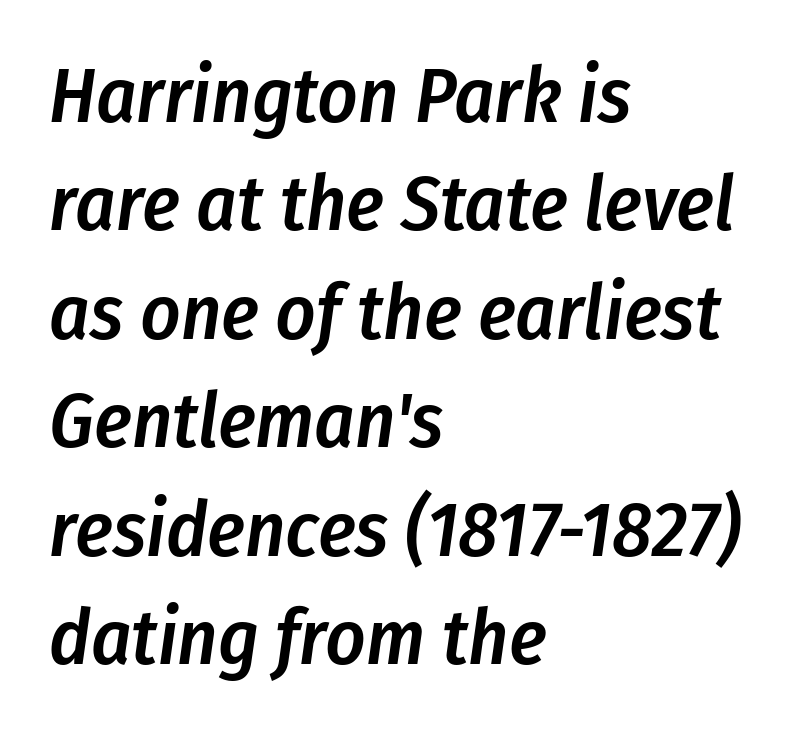
Inter-character spacing is left at the font's built-in metrics. Each letter keeps its own natural width here, so spacing adapts to shape. Vertically, the passage feels balanced, rows spaced as you'd expect. The font is running at a semibold setting, under full bold. Check under the words: just untouched page. Notice how the stems are inclined rather than vertical — that's the hallmark of italics.
